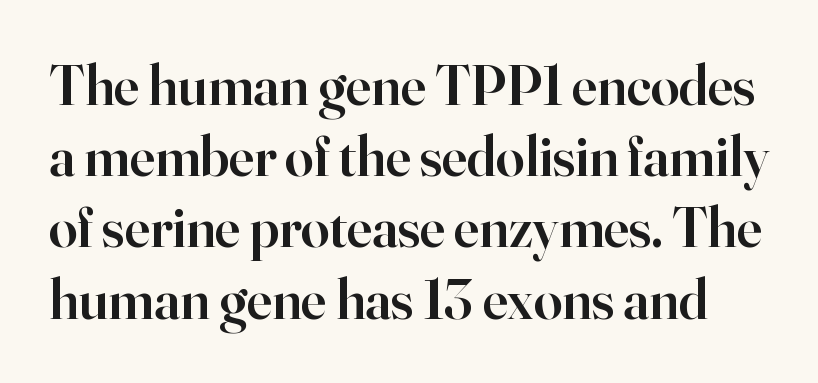
Q: Is the text bold? A: Semi-bold.
Q: Is the text italic (slanted)? A: No, it is upright.
Q: Is the typeface a serif or a sans-serif typeface? A: Serif.
Q: Is the text underlined? A: No.
Q: Is the spacing between letters normal or unusually wide? A: Normal.
Q: Is the spacing between lines tight, normal or loose? A: Normal.
Q: Width (condensed, normal, or wide)? A: Normal.
Q: Stroke contrast? A: High.
Q: x-height? A: Small.
Q: Monospaced? A: No.
